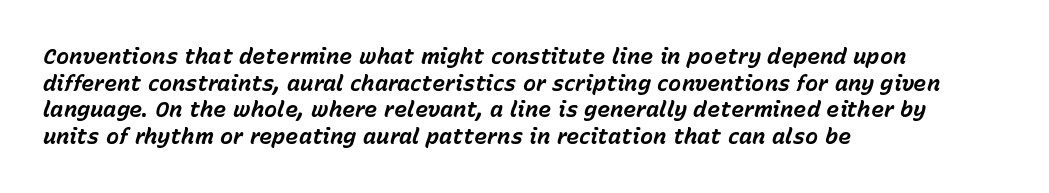
The image shows 22 px bold type, italic (leaning right); set left-aligned, line spacing 1.21x, normal letter spacing, not underlined.
